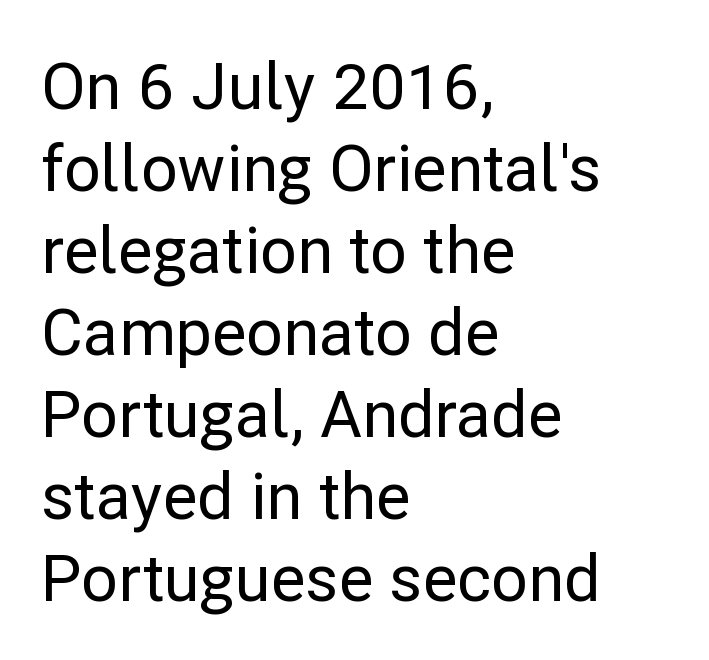
The image shows 64 px sans-serif type, upright; set left-aligned, normal line spacing (1.28x), normal letter spacing, not underlined; low stroke contrast and a medium x-height.
